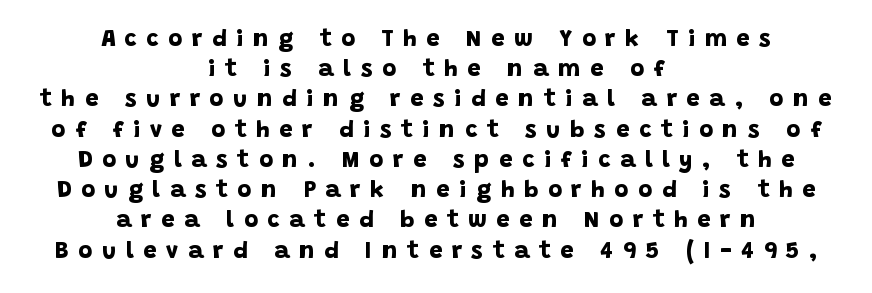
Anything drawn beneath the words? Only blank space. Each word looks stretched out because of the extra space between its letters. Heavy, bold letterforms. Typeset on center — no edge is straight. One glance says typical: line gaps are just what's usual.
